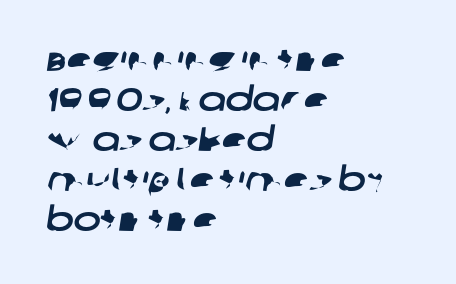
Q: Is the typeface a serif or a sans-serif typeface? A: Sans-serif.
Q: Is the text underlined? A: No.
Q: How is the paragraph aligned? A: Left-aligned.
Q: Is the spacing between letters normal or unusually wide? A: Normal.
Q: Width (condensed, normal, or wide)? A: Wide.
Q: Stroke contrast? A: Low.
Q: x-height? A: Large.
Q: Monospaced? A: No.
